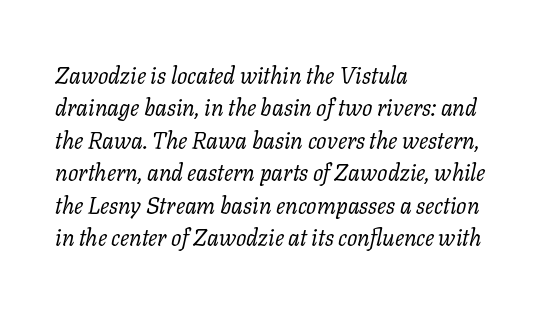
Q: Is the text bold? A: No.
Q: Is the text italic (slanted)? A: Yes, it leans right by about 11 degrees.
Q: Is the text underlined? A: No.
Q: How is the paragraph aligned? A: Left-aligned.
Q: Is the spacing between letters normal or unusually wide? A: Normal.
Q: Is the spacing between lines tight, normal or loose? A: Normal.
